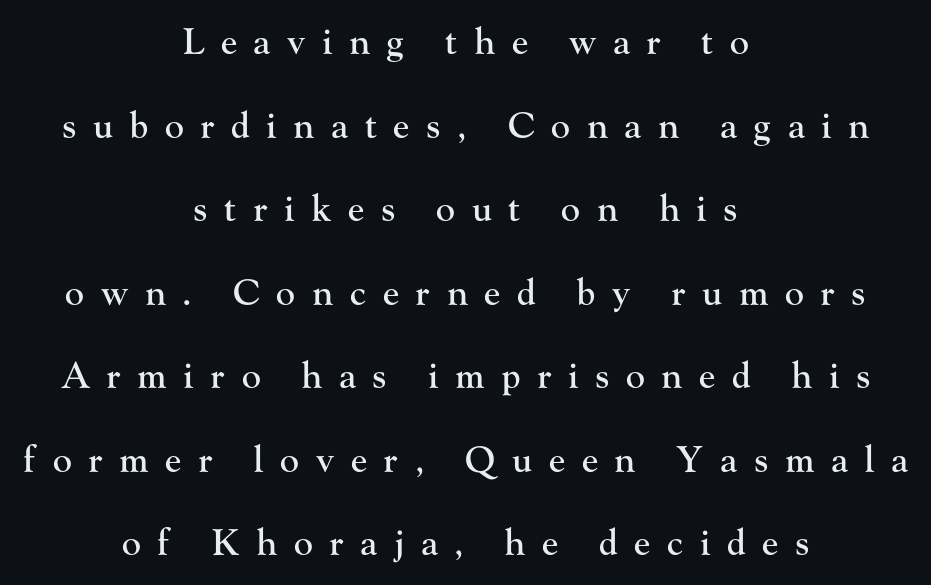
The image shows 36 px serif type, upright; set centered, loose line spacing (2.32x), unusually wide letter spacing (+0.46 em), not underlined; high stroke contrast and a small x-height.
